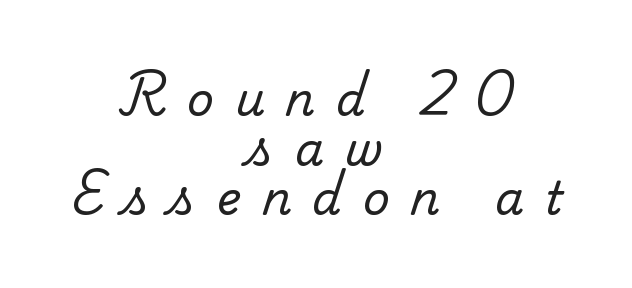
These lines are composed in type with serifs. The leading is snug, giving the passage a crowded texture. Stroke thickness stays within the range of a standard reading face or lighter. Spacing between characters has been opened up far beyond the box default. The space beneath each line is pristine and unruled.
